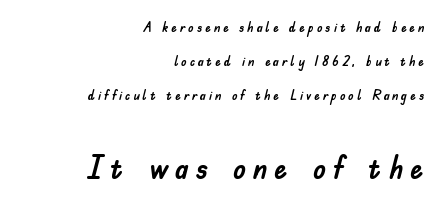
The image shows 33 px sans-serif type; set right-aligned, loose line spacing (2.42x), unusually wide letter spacing (+0.21 em), not underlined; the second (bottom) block is 2.36x larger; low stroke contrast and a small x-height.
